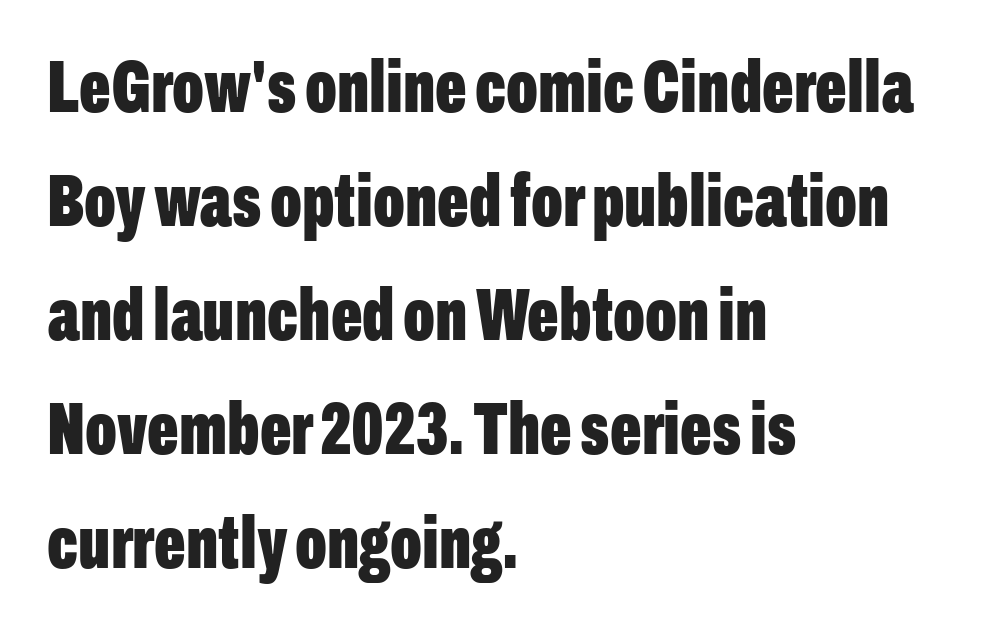
The image shows 74 px bold, condensed sans-serif type, upright; set left-aligned, normal line spacing (1.54x), normal letter spacing, not underlined; low stroke contrast and a medium x-height.
